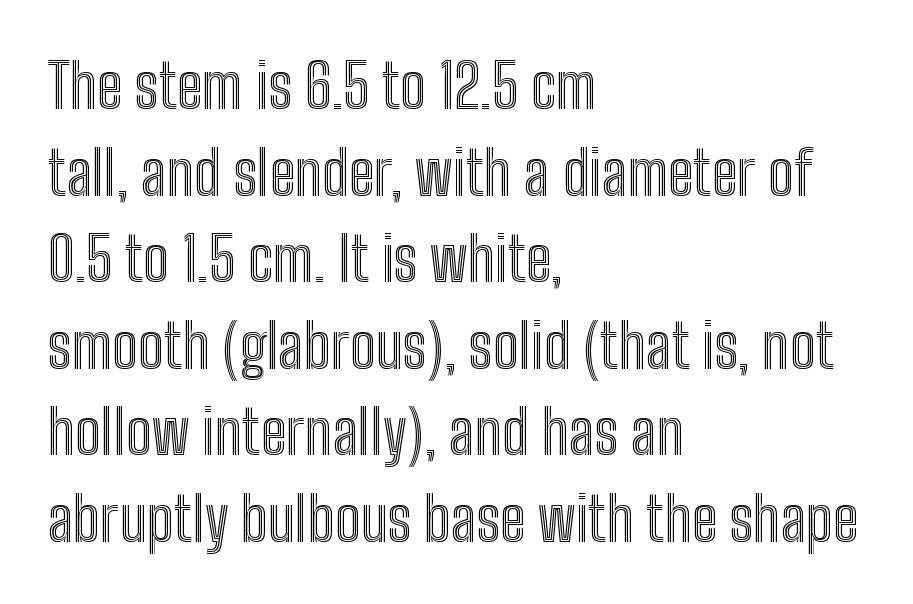
{"italic": "no", "width": "condensed", "x_height": "medium", "monospaced": "no", "underline": "no", "align": "left", "line_spacing": "normal", "line_spacing_ratio": 1.42, "letter_spacing": "normal", "letter_spacing_em": 0.0, "glyph_px": 61}
